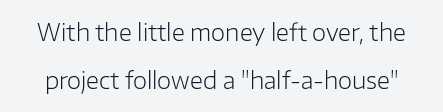
If you measured baseline to baseline, you'd find a long distance. This reads as an unemphasized weight, regular at the heaviest. Words float on clear page, feet unadorned. These lines were composed using upright roman letters. Observe the ordinary spacing: letters are neighbours, not strangers.
